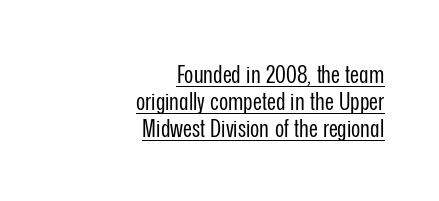
The image shows 25 px text type, upright; set right-aligned, tight line spacing (1.09x), normal letter spacing, underlined.
